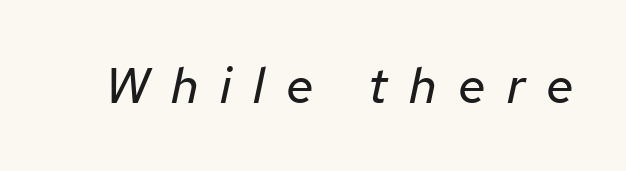
This sample uses expanded letter spacing, leaving extra air between glyphs. The font sits on the lighter half of the weight spectrum, regular included. Do the characters align in a grid? No, the font is proportional. Quick note: underline off.
